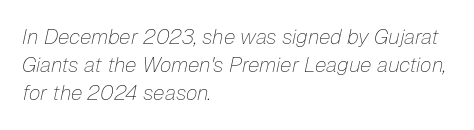
Q: Is the text bold? A: No.
Q: Is the text italic (slanted)? A: Yes, it leans right by about 12 degrees.
Q: Is the text underlined? A: No.
Q: How is the paragraph aligned? A: Left-aligned.
Q: Is the spacing between letters normal or unusually wide? A: Normal.
Q: Is the spacing between lines tight, normal or loose? A: Normal.
